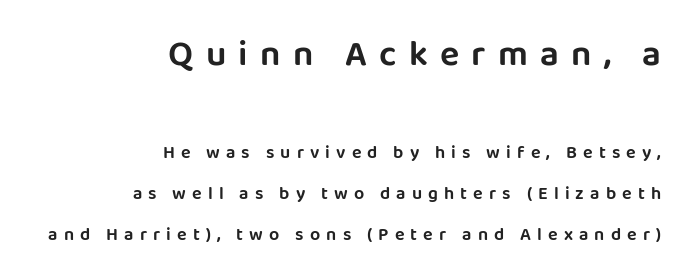
{"serif": "no", "italic": "no", "width": "normal", "stroke_contrast": "low", "x_height": "large", "monospaced": "no", "underline": "no", "align": "right", "line_spacing": "loose", "line_spacing_ratio": 2.3, "letter_spacing": "wide", "letter_spacing_em": 0.34, "larger_block": "first", "size_ratio": 2.0, "glyph_px": 36}
